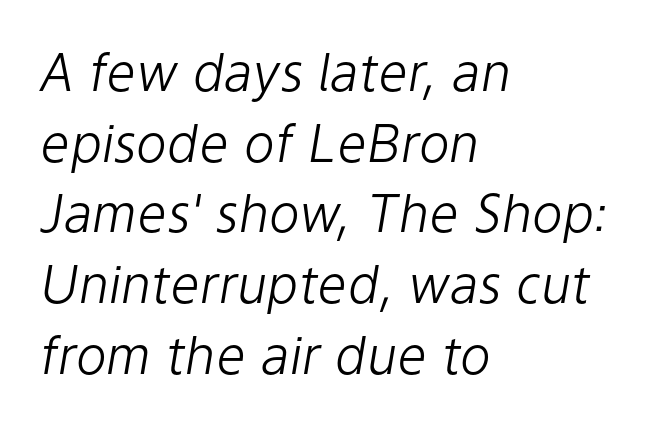
The image shows 52 px light type, italic (leaning right); set left-aligned, normal line spacing (1.36x), normal letter spacing, not underlined; low stroke contrast and a medium x-height.
